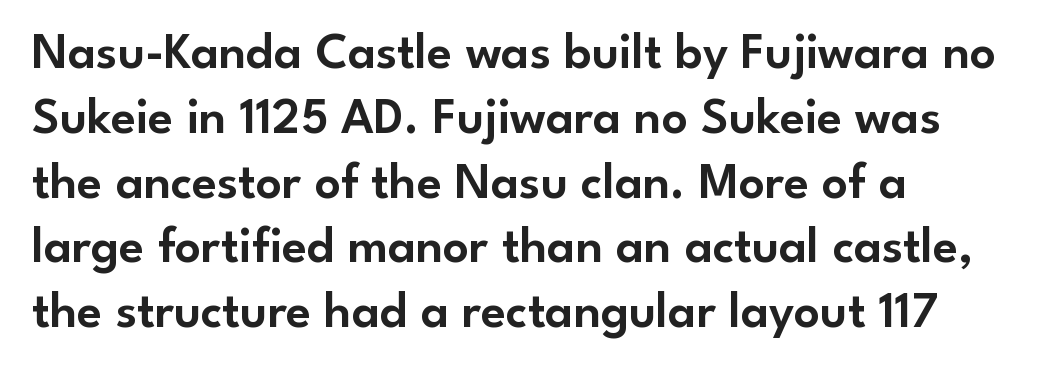
Q: Is the text italic (slanted)? A: No, it is upright.
Q: Is the typeface a serif or a sans-serif typeface? A: Sans-serif.
Q: Is the text underlined? A: No.
Q: How is the paragraph aligned? A: Left-aligned.
Q: Is the spacing between letters normal or unusually wide? A: Normal.
Q: Is the spacing between lines tight, normal or loose? A: Normal.
Q: Width (condensed, normal, or wide)? A: Normal.
Q: Stroke contrast? A: Low.
Q: x-height? A: Small.
Q: Monospaced? A: No.
